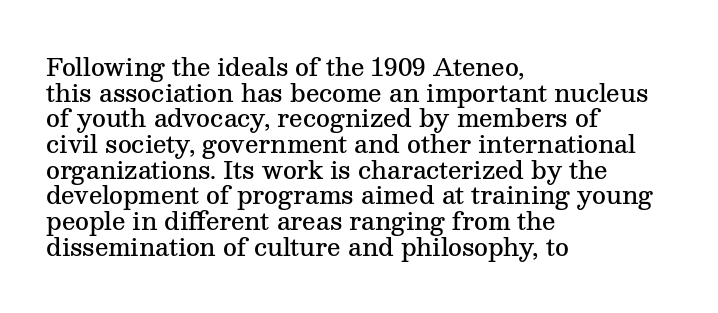
Q: Is the text bold? A: Semi-bold.
Q: Is the text italic (slanted)? A: No, it is upright.
Q: Is the text underlined? A: No.
Q: How is the paragraph aligned? A: Left-aligned.
Q: Is the spacing between letters normal or unusually wide? A: Normal.
Q: Is the spacing between lines tight, normal or loose? A: Tight.
